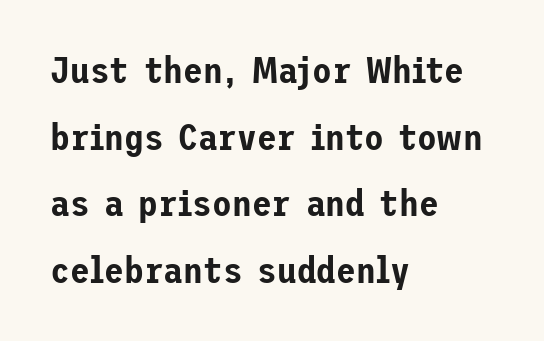
Q: Is the text italic (slanted)? A: No, it is upright.
Q: Is the typeface a serif or a sans-serif typeface? A: Sans-serif.
Q: Is the text underlined? A: No.
Q: How is the paragraph aligned? A: Left-aligned.
Q: Is the spacing between letters normal or unusually wide? A: Normal.
Q: Width (condensed, normal, or wide)? A: Normal.
Q: Stroke contrast? A: Low.
Q: x-height? A: Medium.
